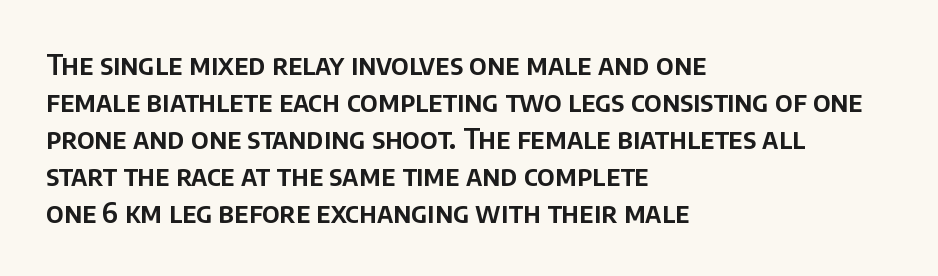
{"serif": "no", "italic": "no", "width": "normal", "stroke_contrast": "low", "x_height": "large", "monospaced": "no", "underline": "no", "align": "left", "line_spacing": "normal", "line_spacing_ratio": 1.32, "letter_spacing": "normal", "letter_spacing_em": 0.0, "glyph_px": 28}
